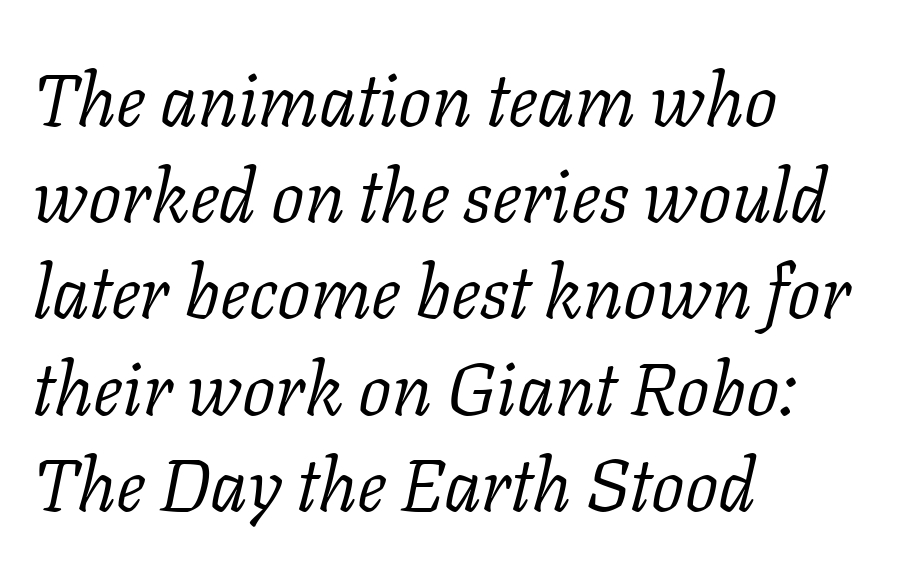
Check where the strokes stop: tiny serifs finish them off. The area under the type is left untouched. Every character sits at an angle, as italics do. Is there much room between lines? A standard amount, neither cramped nor airy.
